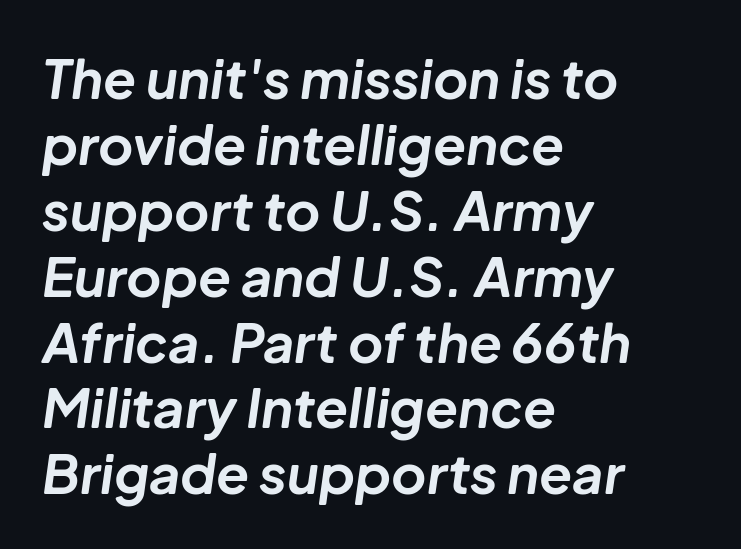
{"italic": "yes", "lean": "right", "slant_degrees": 8, "bold": "yes", "weight": "bold", "width": "normal", "stroke_contrast": "low", "x_height": "medium", "monospaced": "no", "underline": "no", "align": "left", "line_spacing_ratio": 1.22, "letter_spacing": "normal", "letter_spacing_em": 0.0, "glyph_px": 54}
